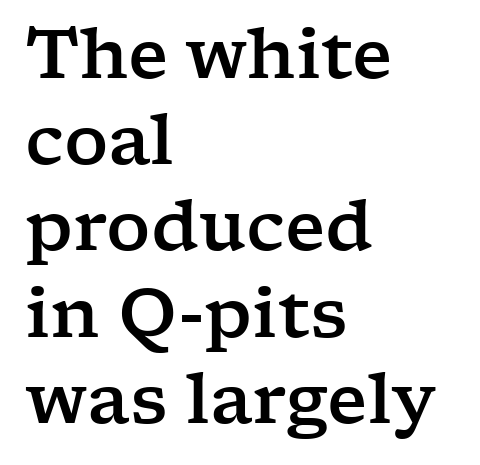
{"serif": "yes", "italic": "no", "width": "wide", "stroke_contrast": "low", "x_height": "medium", "monospaced": "no", "underline": "no", "align": "left", "line_spacing": "normal", "line_spacing_ratio": 1.25, "letter_spacing": "normal", "letter_spacing_em": 0.0, "glyph_px": 69}
